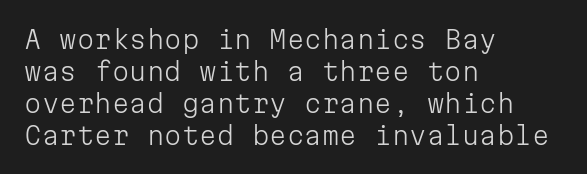
{"italic": "no", "bold": "no", "underline": "no", "align": "left", "line_spacing": "normal", "line_spacing_ratio": 1.28, "letter_spacing": "normal", "letter_spacing_em": 0.0, "glyph_px": 25}
